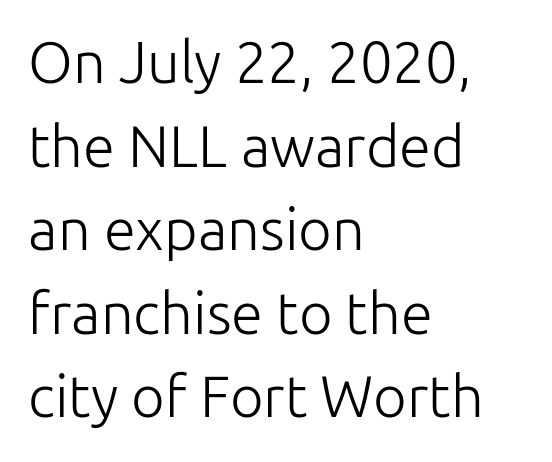
Q: Is the text bold? A: No.
Q: Is the text italic (slanted)? A: No, it is upright.
Q: Is the typeface a serif or a sans-serif typeface? A: Sans-serif.
Q: Is the text underlined? A: No.
Q: How is the paragraph aligned? A: Left-aligned.
Q: Is the spacing between letters normal or unusually wide? A: Normal.
Q: Is the spacing between lines tight, normal or loose? A: Normal.
Q: Width (condensed, normal, or wide)? A: Normal.
Q: Stroke contrast? A: Low.
Q: x-height? A: Medium.
Q: Monospaced? A: No.
